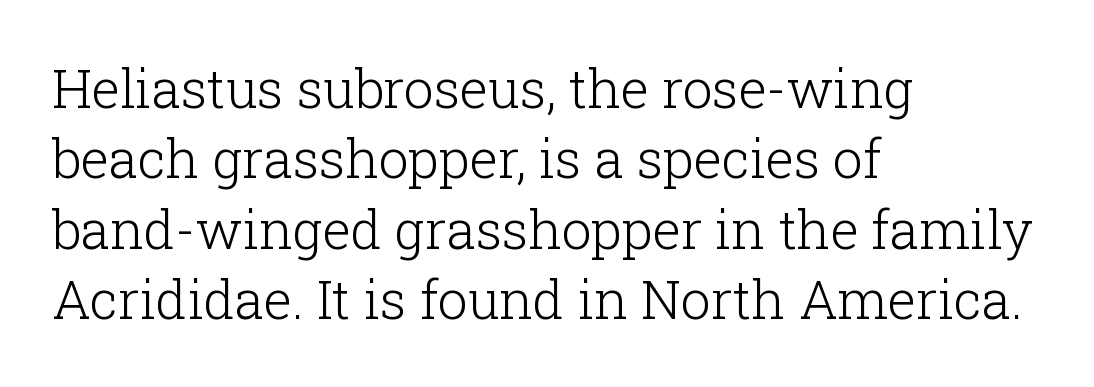
If you measured baseline to baseline, you'd find a middling distance. Rule under the text: the space is simply empty. Observe the serifs anchoring each vertical stroke in this sample. The lines are quadded left. No letter is thick-stroked: the sample isn't bold. The letters advance in unequal steps, a hallmark of proportional type.
